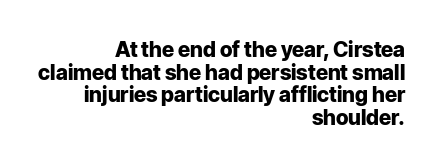
Q: Is the text bold? A: Yes.
Q: Is the text italic (slanted)? A: No, it is upright.
Q: Is the text underlined? A: No.
Q: How is the paragraph aligned? A: Right-aligned.
Q: Is the spacing between letters normal or unusually wide? A: Normal.
Q: Is the spacing between lines tight, normal or loose? A: Tight.
